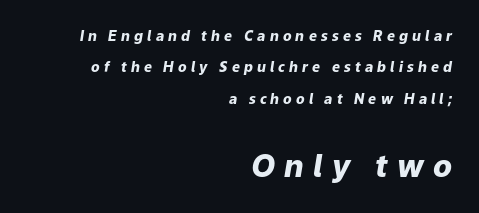
The image shows 31 px heavy type, italic (leaning right); set right-aligned, loose line spacing (2.25x), unusually wide letter spacing (+0.3 em), not underlined; the second (bottom) block is 2.21x larger; low stroke contrast and a medium x-height.
